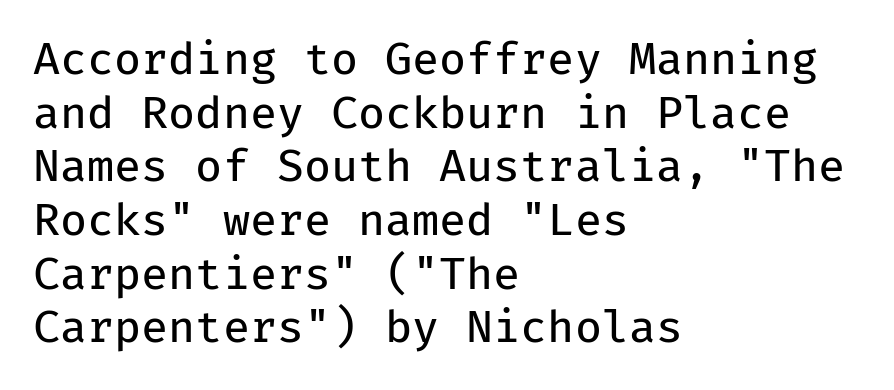
The font's upright variant was chosen for this text. Letter spacing: default. The typesetter chose a ragged-right arrangement here. Observe the absence of serifs on each vertical stroke in this sample.
